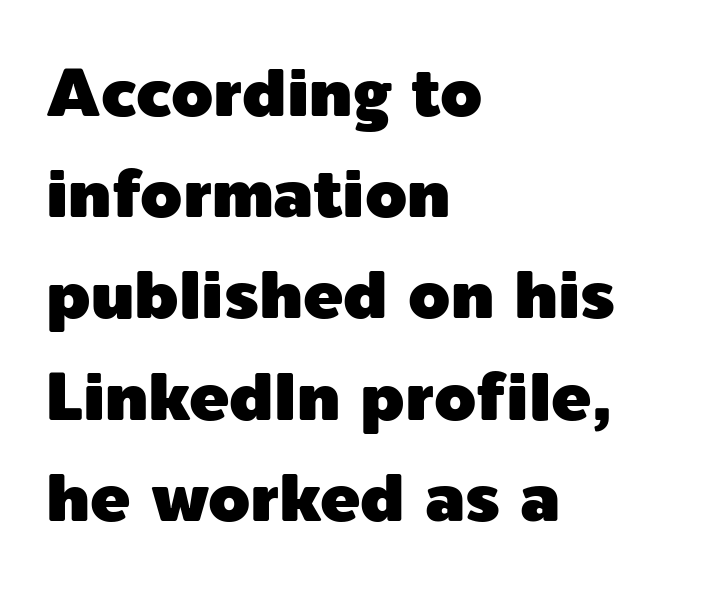
Q: Is the text italic (slanted)? A: No, it is upright.
Q: Is the typeface a serif or a sans-serif typeface? A: Sans-serif.
Q: Is the text underlined? A: No.
Q: How is the paragraph aligned? A: Left-aligned.
Q: Is the spacing between letters normal or unusually wide? A: Normal.
Q: Is the spacing between lines tight, normal or loose? A: Normal.
Q: Width (condensed, normal, or wide)? A: Normal.
Q: x-height? A: Medium.
Q: Monospaced? A: No.
